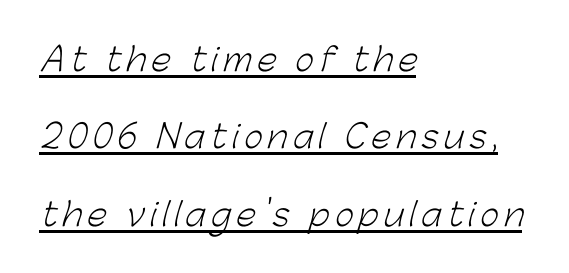
{"serif": "no", "bold": "no", "weight": "light", "width": "normal", "stroke_contrast": "low", "x_height": "medium", "monospaced": "no", "underline": "yes", "align": "left", "line_spacing": "loose", "line_spacing_ratio": 2.42, "glyph_px": 32}
